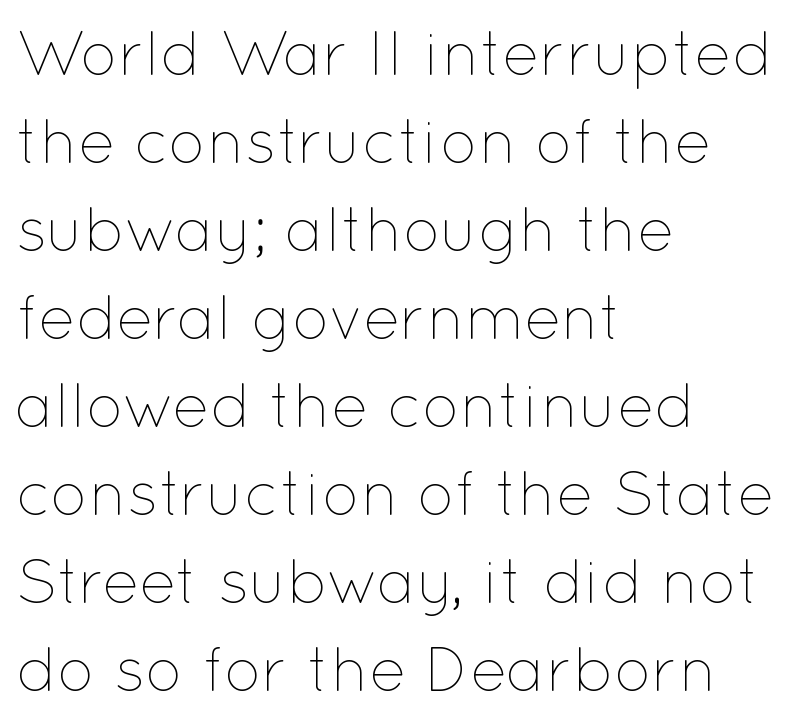
Q: Is the text bold? A: No.
Q: Is the text italic (slanted)? A: No, it is upright.
Q: Is the text underlined? A: No.
Q: How is the paragraph aligned? A: Left-aligned.
Q: Is the spacing between letters normal or unusually wide? A: Normal.
Q: Is the spacing between lines tight, normal or loose? A: Normal.
Q: Width (condensed, normal, or wide)? A: Normal.
Q: Stroke contrast? A: Low.
Q: x-height? A: Medium.
Q: Monospaced? A: No.
